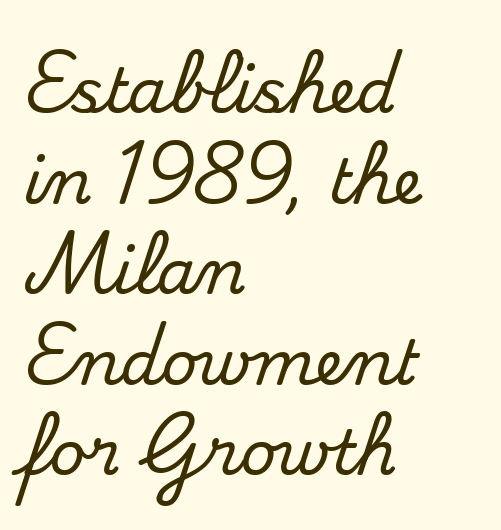
The image shows 62 px text type; set left-aligned, normal line spacing (1.46x), normal letter spacing, not underlined; medium stroke contrast and a small x-height.
